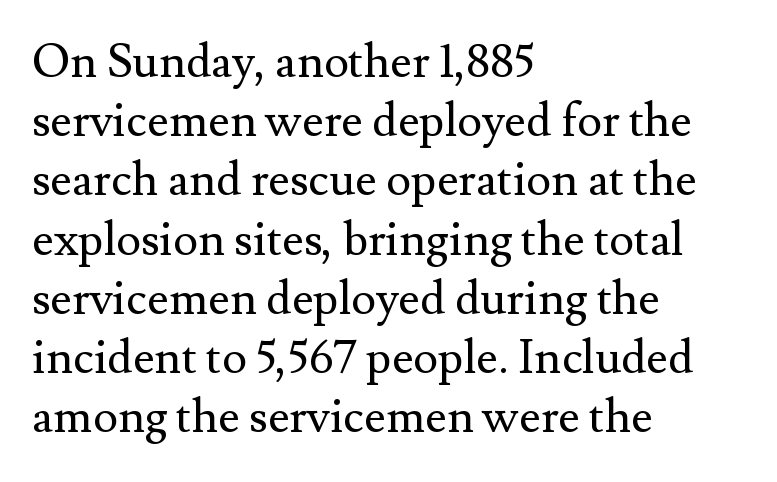
The passage shown is not bold in any degree. Honestly, the row spacing looks completely unremarkable. I'd call this a serif setting — the letters wear small feet. Descenders are the only things crossing below the line.
